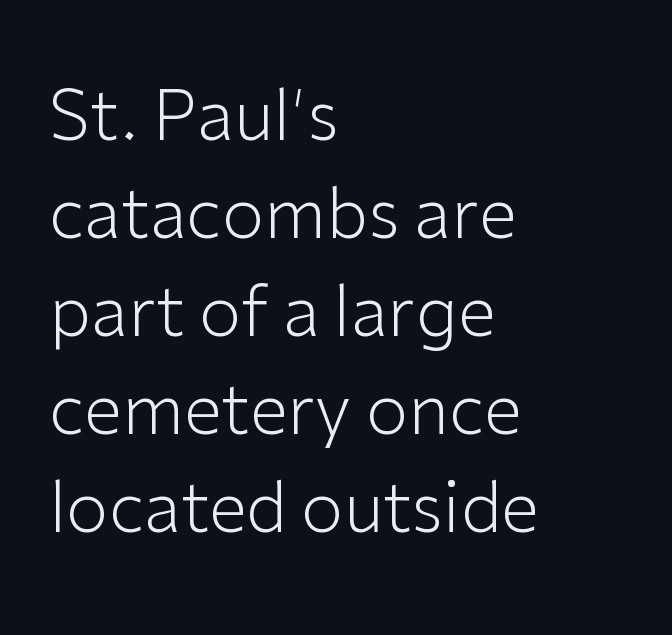
Vertically, the passage feels balanced, rows spaced as you'd expect. The compositor pushed each line to the left boundary. Type without underlining. The strokes carry an ordinary text weight at most. Is there any slant? The stems are plumb.
